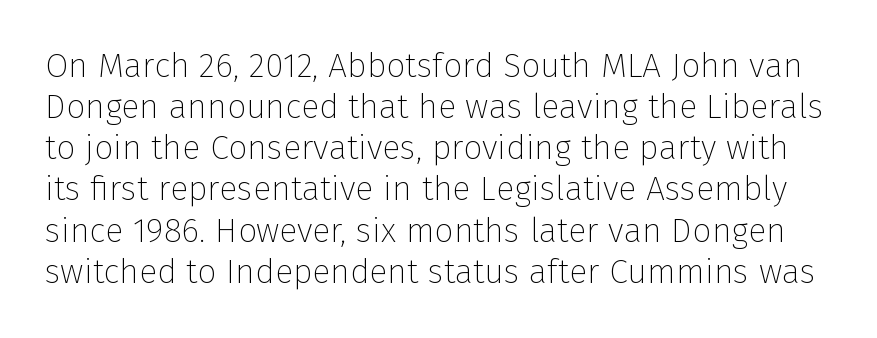
The gaps between neighbouring characters are ordinary and unremarkable. Anything drawn beneath the words? Only blank space. When letters stand straight like this, we call the style roman or upright. Classification — sans serif.
